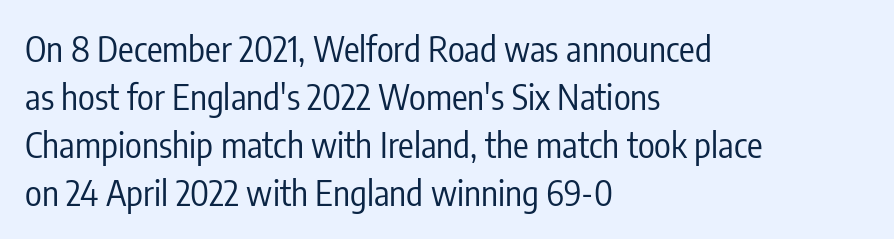
The image shows 35 px regular-weight, condensed sans-serif type, upright; set left-aligned, normal line spacing (1.37x), normal letter spacing, not underlined; low stroke contrast and a medium x-height.
